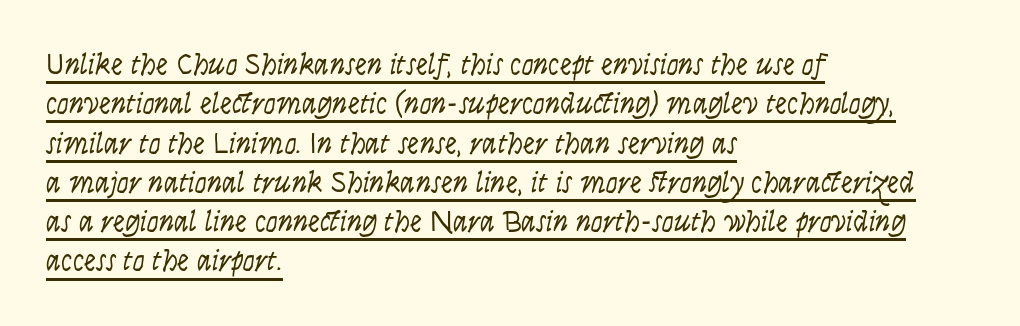
The image shows 30 px light, condensed sans-serif type; set left-aligned, normal line spacing (1.31x), normal letter spacing, underlined; low stroke contrast and a large x-height.
